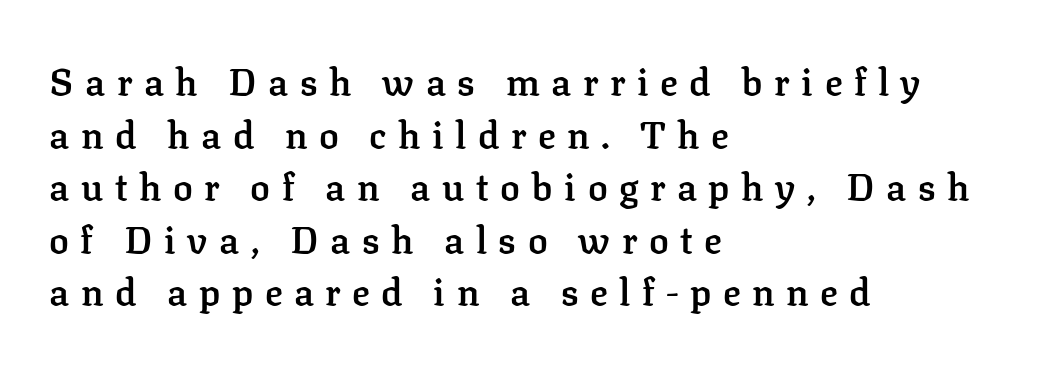
Q: Is the text bold? A: Semi-bold.
Q: Is the text italic (slanted)? A: No, it is upright.
Q: Is the typeface a serif or a sans-serif typeface? A: Serif.
Q: Is the text underlined? A: No.
Q: How is the paragraph aligned? A: Left-aligned.
Q: Is the spacing between letters normal or unusually wide? A: Unusually wide.
Q: Is the spacing between lines tight, normal or loose? A: Normal.
Q: Width (condensed, normal, or wide)? A: Normal.
Q: Stroke contrast? A: Low.
Q: x-height? A: Medium.
Q: Monospaced? A: No.
